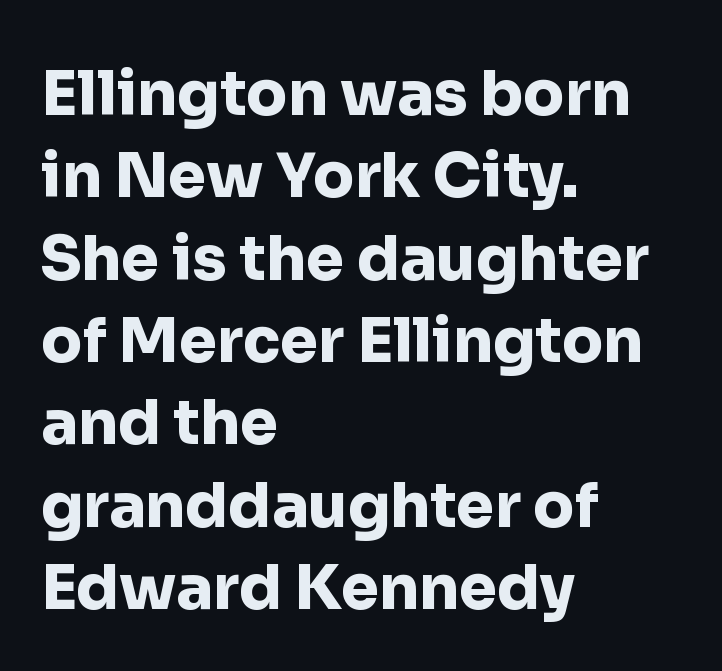
The image shows 61 px heavy sans-serif type, upright; set left-aligned, normal line spacing (1.35x), normal letter spacing, not underlined; low stroke contrast and a medium x-height.
